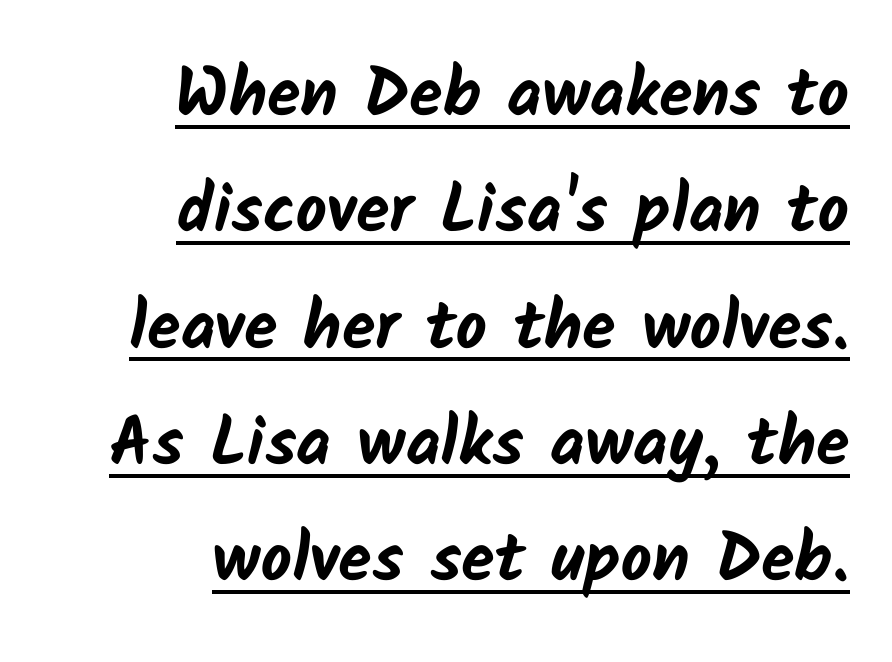
{"serif": "no", "bold": "yes", "weight": "bold", "width": "normal", "stroke_contrast": "low", "x_height": "medium", "monospaced": "no", "underline": "yes", "align": "right", "line_spacing_ratio": 1.71, "letter_spacing": "normal", "letter_spacing_em": 0.0, "glyph_px": 68}
